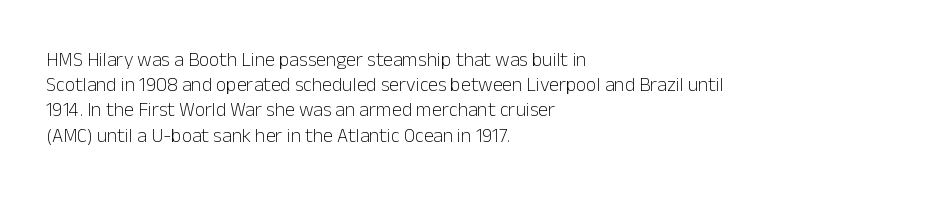
The image shows 20 px text type, upright; set left-aligned, normal line spacing (1.26x), normal letter spacing, not underlined.
